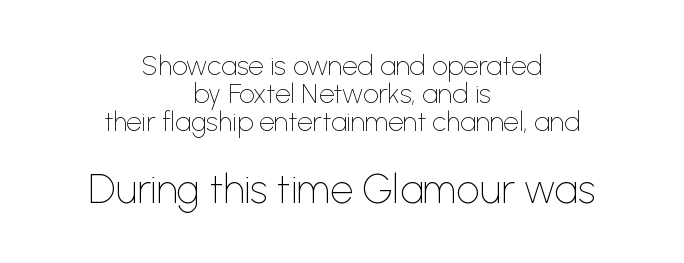
The letterforms sit at book weight or below. Check under the words: just untouched page. Each letter keeps its own natural width here, so spacing adapts to shape. Notice how the stems are strictly vertical — no italics here.
